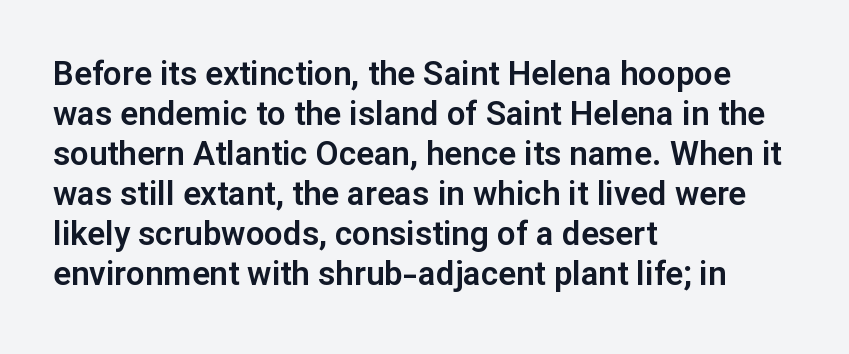
{"serif": "no", "italic": "no", "width": "normal", "stroke_contrast": "low", "x_height": "medium", "monospaced": "no", "underline": "no", "align": "left", "line_spacing_ratio": 1.21, "letter_spacing": "normal", "letter_spacing_em": 0.0, "glyph_px": 33}
